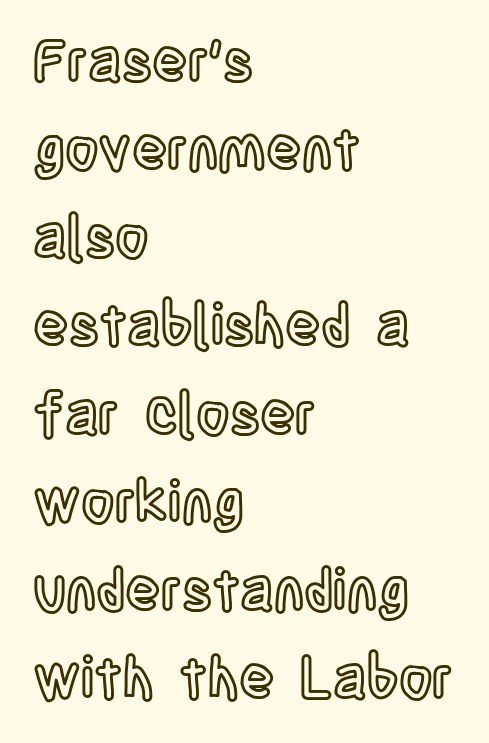
The image shows 58 px condensed type, upright; set left-aligned, normal line spacing (1.52x), normal letter spacing, not underlined; a large x-height.
